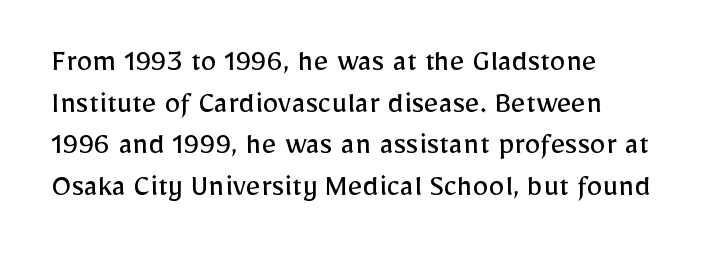
The image shows 32 px regular-weight sans-serif type, upright; set left-aligned, normal line spacing (1.3x), normal letter spacing, not underlined; low stroke contrast and a medium x-height.
